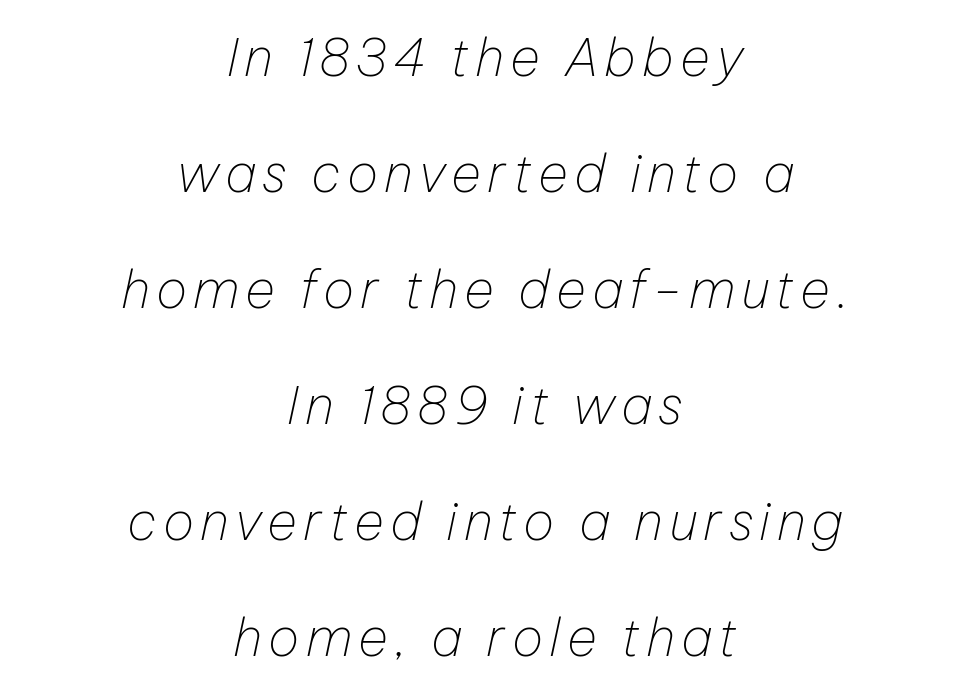
Q: Is the text bold? A: No.
Q: Is the text italic (slanted)? A: Yes, it leans right by about 12 degrees.
Q: Is the text underlined? A: No.
Q: How is the paragraph aligned? A: Centered.
Q: Is the spacing between lines tight, normal or loose? A: Loose.
Q: Width (condensed, normal, or wide)? A: Normal.
Q: Stroke contrast? A: Low.
Q: x-height? A: Medium.
Q: Monospaced? A: No.
